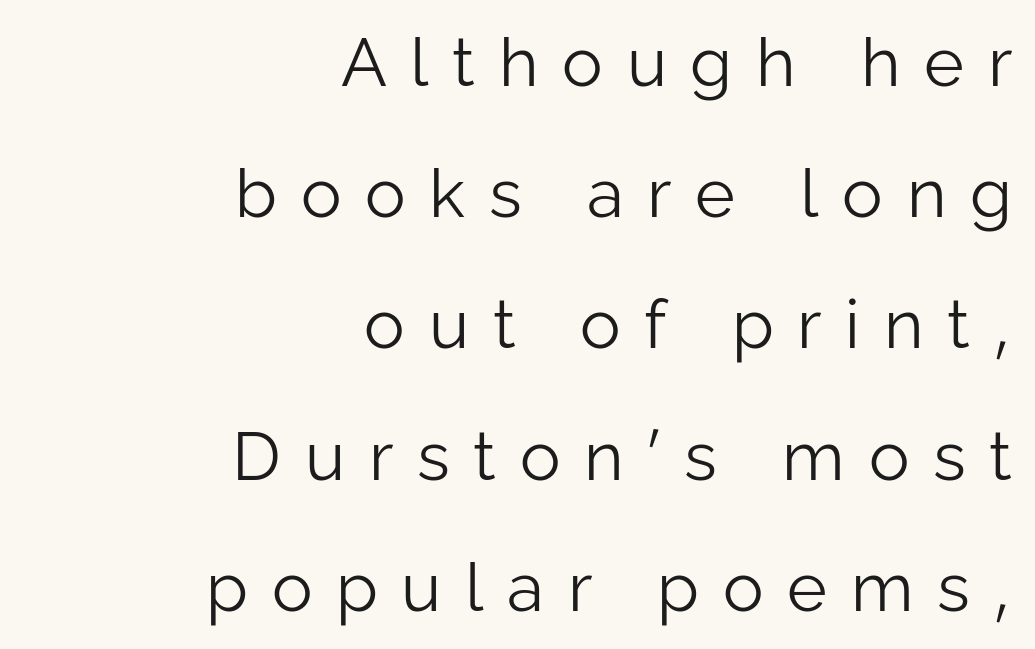
{"serif": "no", "italic": "no", "bold": "no", "weight": "light", "width": "normal", "stroke_contrast": "low", "x_height": "medium", "monospaced": "no", "underline": "no", "align": "right", "line_spacing": "loose", "line_spacing_ratio": 1.93, "letter_spacing": "wide", "letter_spacing_em": 0.35, "glyph_px": 68}
